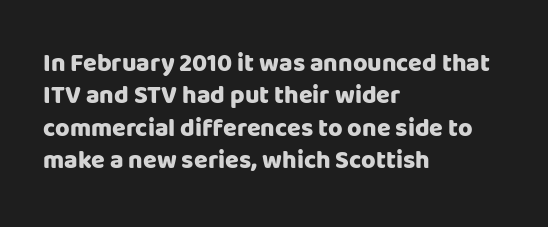
The image shows 25 px bold type, upright; set left-aligned, normal line spacing (1.3x), normal letter spacing, not underlined.
